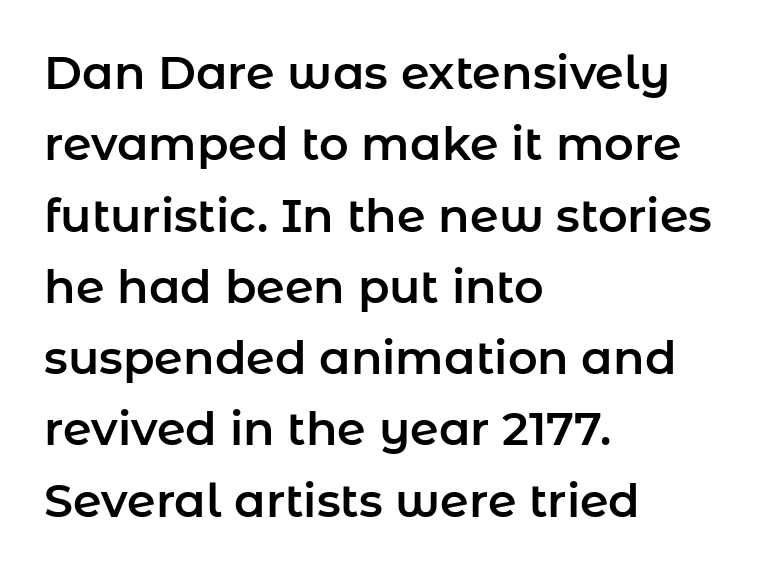
{"serif": "no", "italic": "no", "width": "normal", "stroke_contrast": "low", "x_height": "medium", "monospaced": "no", "underline": "no", "align": "left", "line_spacing": "normal", "line_spacing_ratio": 1.55, "letter_spacing": "normal", "letter_spacing_em": 0.0, "glyph_px": 46}
